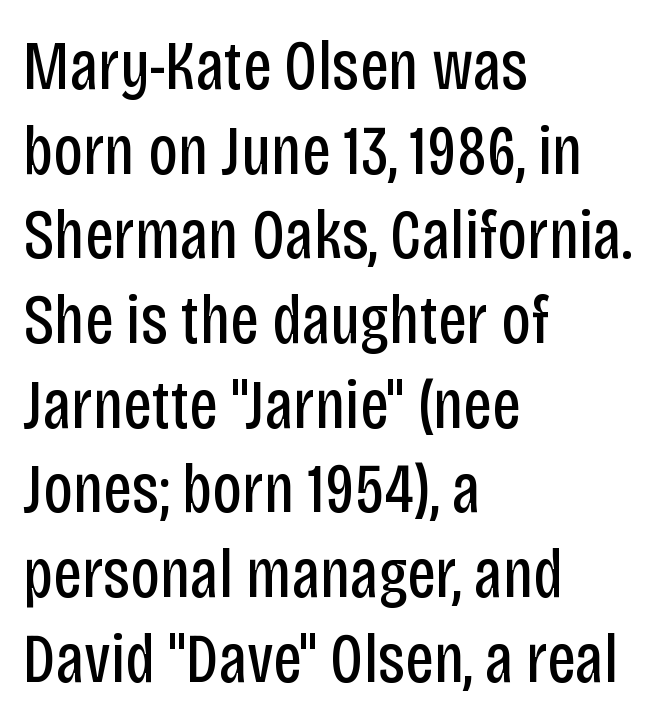
Q: Is the text bold? A: No.
Q: Is the text italic (slanted)? A: No, it is upright.
Q: Is the typeface a serif or a sans-serif typeface? A: Sans-serif.
Q: Is the text underlined? A: No.
Q: How is the paragraph aligned? A: Left-aligned.
Q: Is the spacing between letters normal or unusually wide? A: Normal.
Q: Width (condensed, normal, or wide)? A: Condensed.
Q: Stroke contrast? A: Low.
Q: x-height? A: Large.
Q: Monospaced? A: No.
